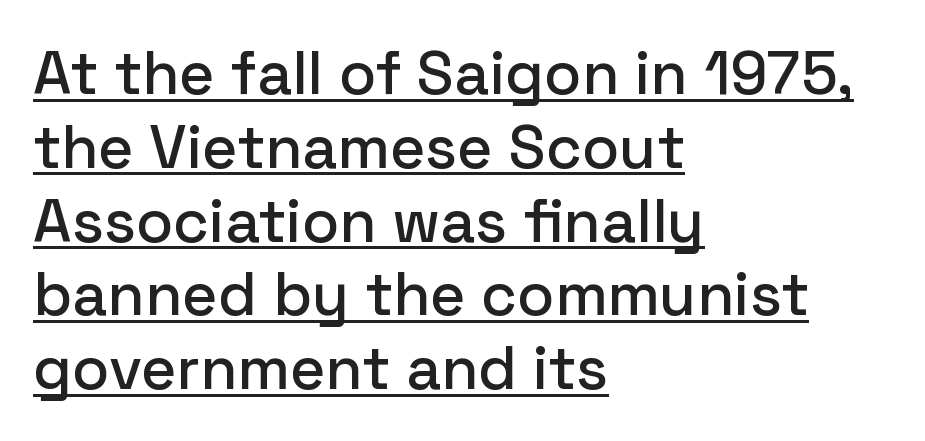
The rendering anchors every line to the left-hand side. There is no visible air inserted between adjacent glyphs. Think of a printed novel: that variable character pitch is what you see here. If you drew a line through each stem, it would be perfectly vertical. What kind of face is this? One without serifs — a sans.
